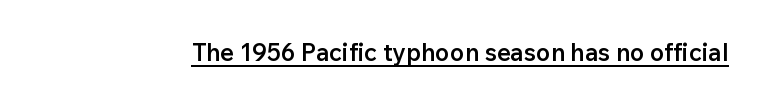
{"italic": "no", "bold": "semi", "underline": "yes", "letter_spacing": "normal", "letter_spacing_em": 0.0, "glyph_px": 24}
